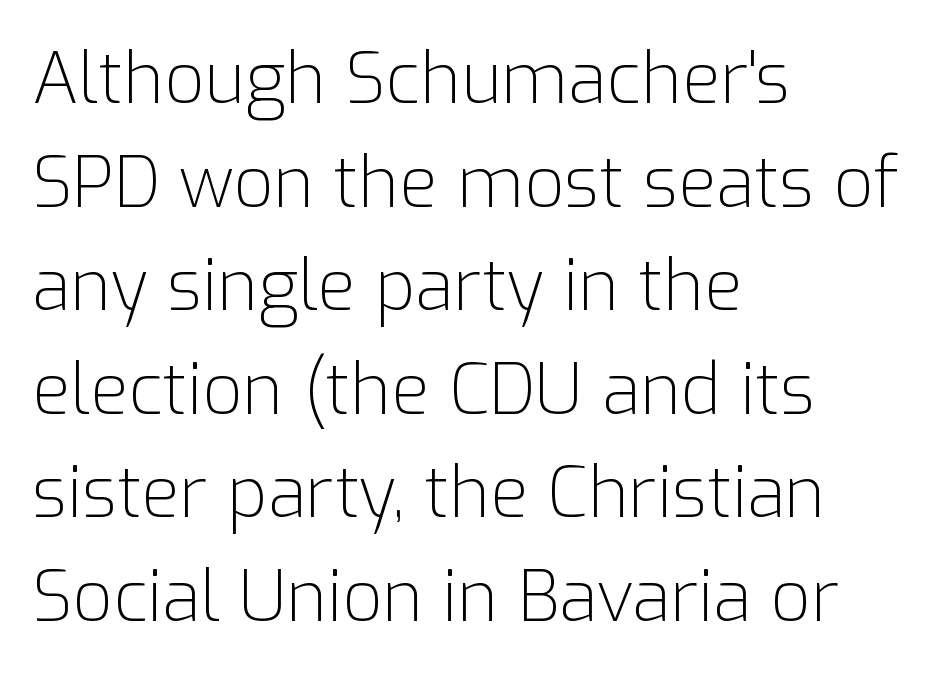
The image shows 70 px light sans-serif type, upright; set left-aligned, normal line spacing (1.48x), normal letter spacing, not underlined; low stroke contrast and a medium x-height.
